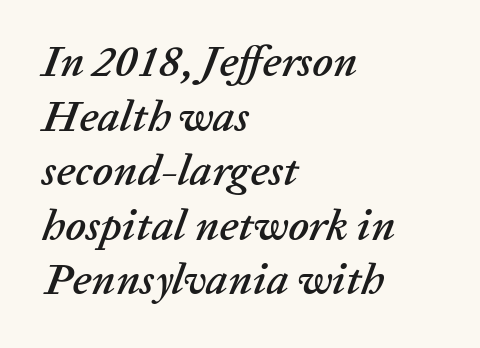
Q: Is the text italic (slanted)? A: Yes, it leans right by about 20 degrees.
Q: Is the text underlined? A: No.
Q: How is the paragraph aligned? A: Left-aligned.
Q: Is the spacing between letters normal or unusually wide? A: Normal.
Q: Width (condensed, normal, or wide)? A: Normal.
Q: Stroke contrast? A: Low.
Q: x-height? A: Medium.
Q: Monospaced? A: No.
